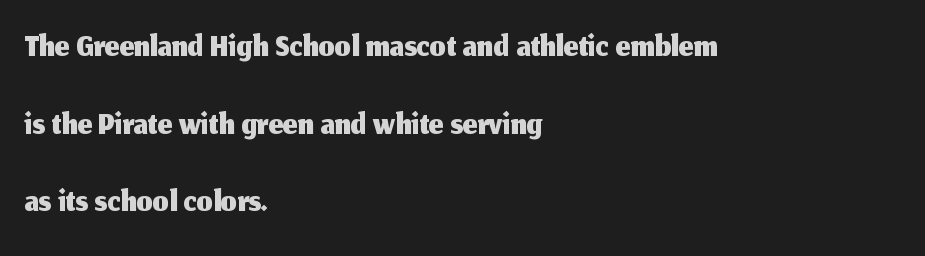
Q: Is the text italic (slanted)? A: No, it is upright.
Q: Is the typeface a serif or a sans-serif typeface? A: Sans-serif.
Q: Is the text underlined? A: No.
Q: How is the paragraph aligned? A: Left-aligned.
Q: Is the spacing between letters normal or unusually wide? A: Normal.
Q: Is the spacing between lines tight, normal or loose? A: Normal.
Q: Width (condensed, normal, or wide)? A: Normal.
Q: Stroke contrast? A: Medium.
Q: x-height? A: Medium.
Q: Monospaced? A: No.
